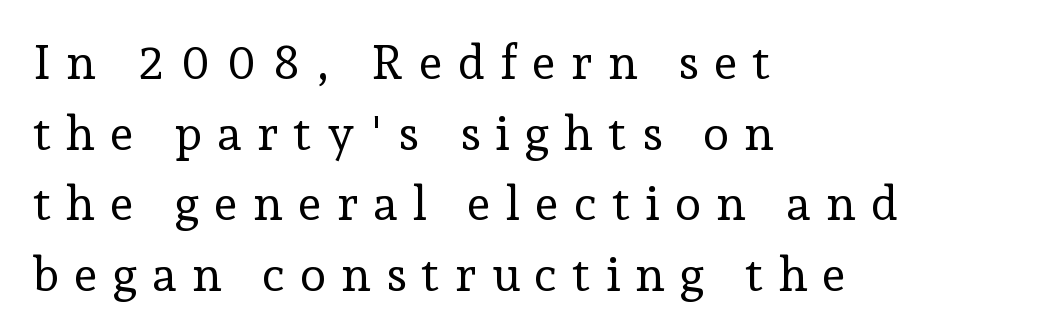
The image shows 48 px regular-weight serif type, upright; set left-aligned, normal line spacing (1.47x), unusually wide letter spacing (+0.31 em), not underlined; low stroke contrast and a medium x-height.
